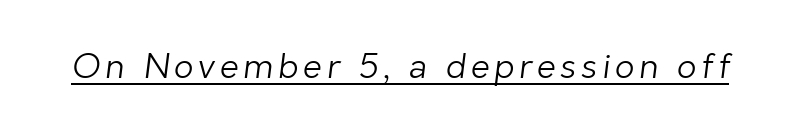
{"serif": "no", "bold": "no", "weight": "light", "width": "normal", "stroke_contrast": "low", "x_height": "medium", "monospaced": "no", "underline": "yes", "glyph_px": 34}
